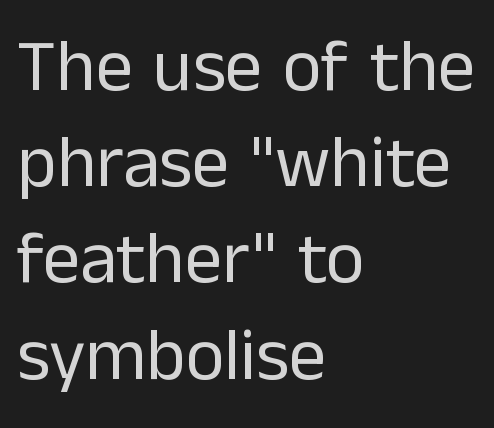
The passage shown is typed in a proportional face where columns would drift. Letter spacing: default. Does the copy run flush right? No — it runs flush left. On a weight scale, this lands at 450 or below. Characters remain perfectly vertical along every line. Leading matches the norm, producing a regular column.
